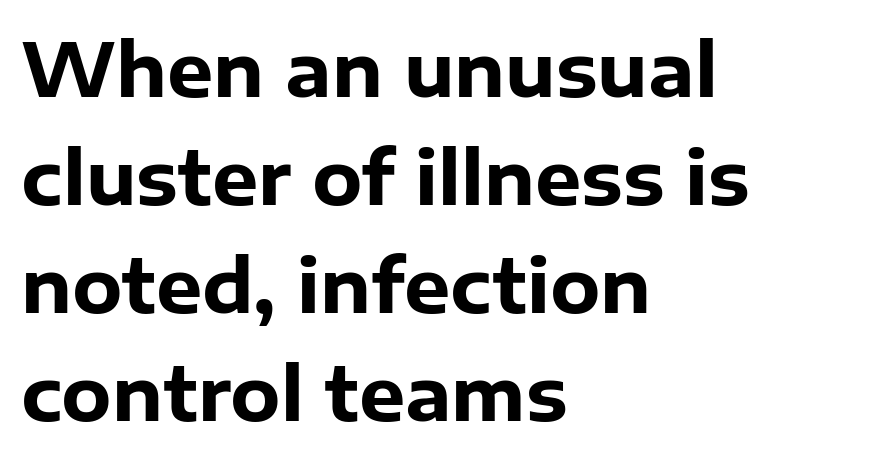
Q: Is the text bold? A: Yes.
Q: Is the text italic (slanted)? A: No, it is upright.
Q: Is the typeface a serif or a sans-serif typeface? A: Sans-serif.
Q: Is the text underlined? A: No.
Q: How is the paragraph aligned? A: Left-aligned.
Q: Is the spacing between letters normal or unusually wide? A: Normal.
Q: Is the spacing between lines tight, normal or loose? A: Normal.
Q: Width (condensed, normal, or wide)? A: Normal.
Q: Stroke contrast? A: Low.
Q: x-height? A: Medium.
Q: Monospaced? A: No.
